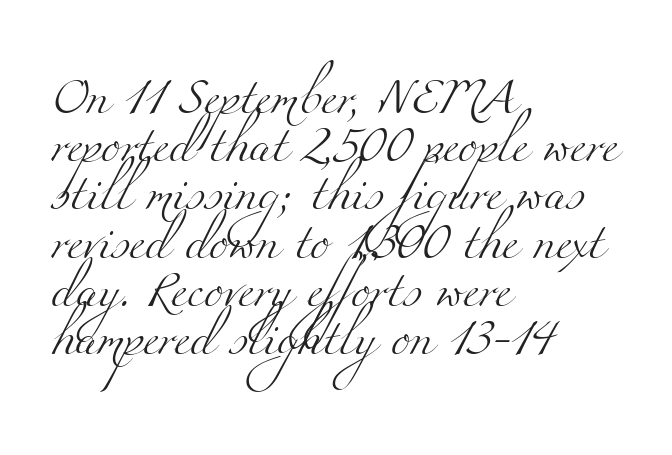
Q: Is the text bold? A: No.
Q: Is the text underlined? A: No.
Q: How is the paragraph aligned? A: Left-aligned.
Q: Is the spacing between letters normal or unusually wide? A: Normal.
Q: Is the spacing between lines tight, normal or loose? A: Normal.
Q: Width (condensed, normal, or wide)? A: Wide.
Q: Stroke contrast? A: Medium.
Q: x-height? A: Small.
Q: Monospaced? A: No.
